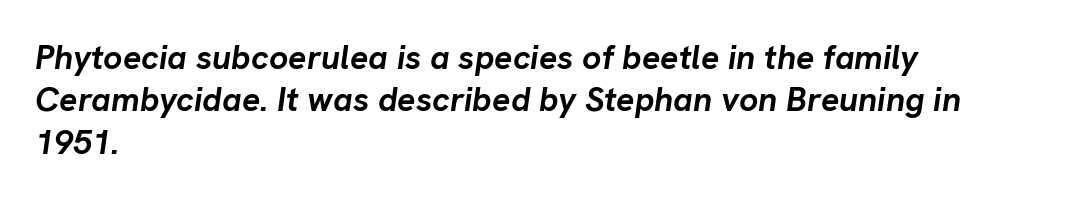
The image shows 34 px semibold type, italic (leaning right); set left-aligned, normal line spacing (1.25x), normal letter spacing, not underlined; low stroke contrast and a medium x-height.
